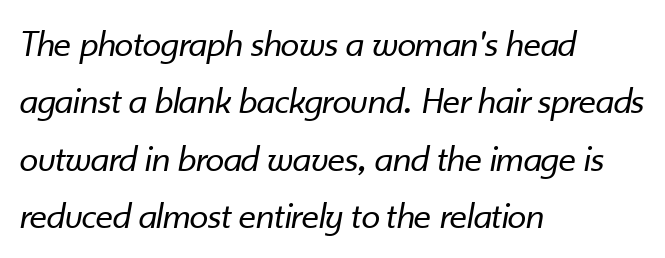
The image shows 38 px regular-weight type, italic (leaning right); set left-aligned, normal line spacing (1.51x), normal letter spacing, not underlined; low stroke contrast and a small x-height.
